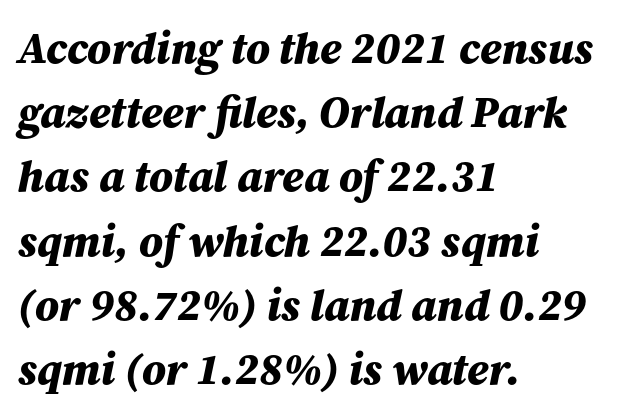
Nothing unusual about the tracking: characters are spaced as the font intends. Would a proofreader flag this as italicized? Yes. A full-strength bold gives these letters their thick strokes. The glyphs are unaccompanied by any horizontal stroke below them. The designer left line spacing at the default.
